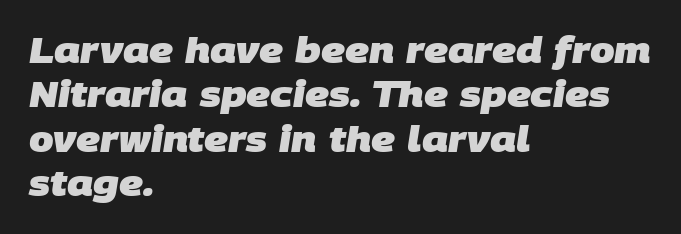
The image shows 35 px heavy sans-serif type; set left-aligned, normal line spacing (1.27x), normal letter spacing, not underlined; low stroke contrast and a large x-height.
